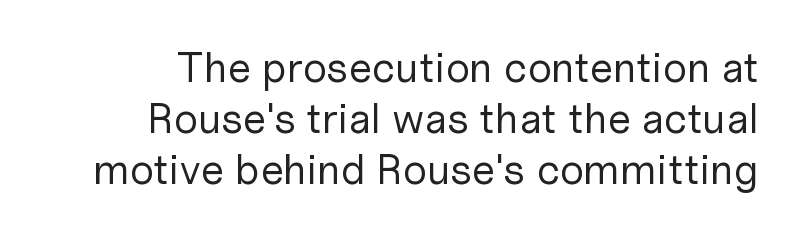
Q: Is the text bold? A: No.
Q: Is the text italic (slanted)? A: No, it is upright.
Q: Is the typeface a serif or a sans-serif typeface? A: Sans-serif.
Q: Is the text underlined? A: No.
Q: Is the spacing between letters normal or unusually wide? A: Normal.
Q: Width (condensed, normal, or wide)? A: Normal.
Q: Stroke contrast? A: Low.
Q: x-height? A: Medium.
Q: Monospaced? A: No.
